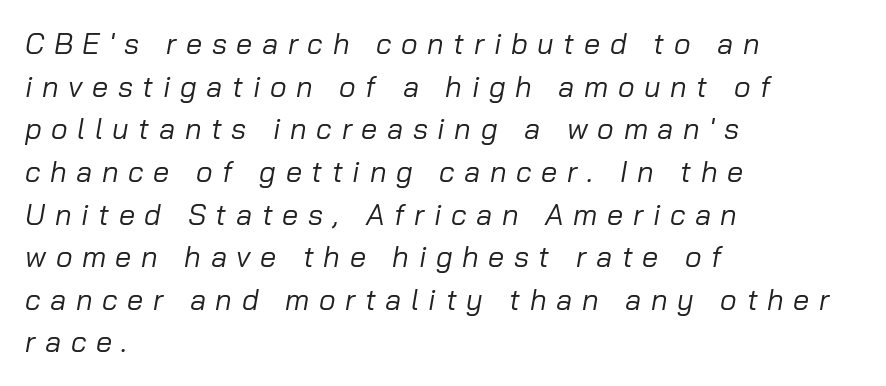
The image shows 29 px regular-weight type, italic (leaning right); set left-aligned, normal line spacing (1.47x), unusually wide letter spacing (+0.33 em), not underlined; low stroke contrast and a medium x-height.
